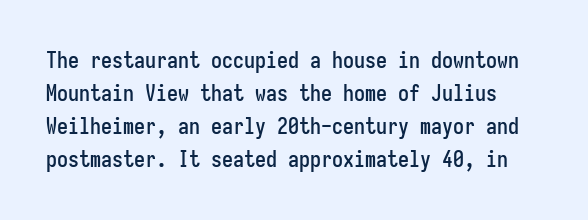
The image shows 22 px text type, upright; set normal line spacing (1.5x), normal letter spacing, not underlined.
